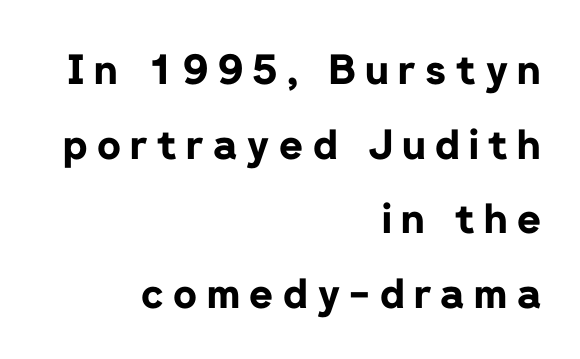
Q: Is the text bold? A: Yes.
Q: Is the text italic (slanted)? A: No, it is upright.
Q: Is the typeface a serif or a sans-serif typeface? A: Sans-serif.
Q: Is the text underlined? A: No.
Q: How is the paragraph aligned? A: Right-aligned.
Q: Is the spacing between letters normal or unusually wide? A: Unusually wide.
Q: Width (condensed, normal, or wide)? A: Normal.
Q: Stroke contrast? A: Low.
Q: x-height? A: Medium.
Q: Monospaced? A: No.
